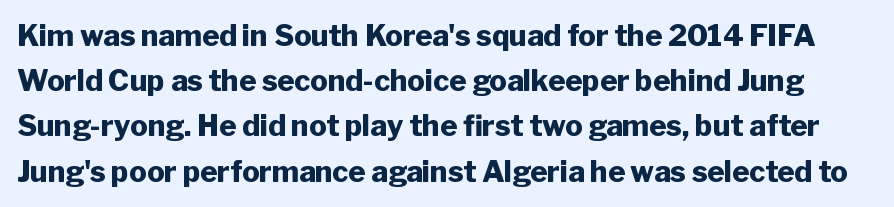
Varying glyph widths throughout — classic text-font behaviour. The space beneath each line is pristine and unruled. Tracking here is standard; glyphs follow each other at the usual distance. Posture: vertical. The rendering uses a bold face; every stroke is thick and dark. The face used here is a sans, in the tradition of grotesques and geometrics.
